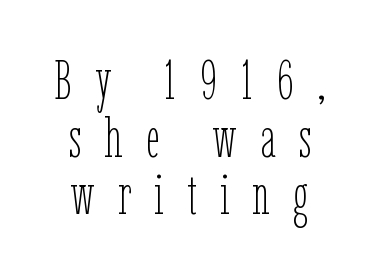
The compositor balanced each line on the midline. A typesetter would mark this as roman, not italic. Letters rest on an invisible, unmarked baseline. Between one letter and the next there's a generous, obvious gap.
